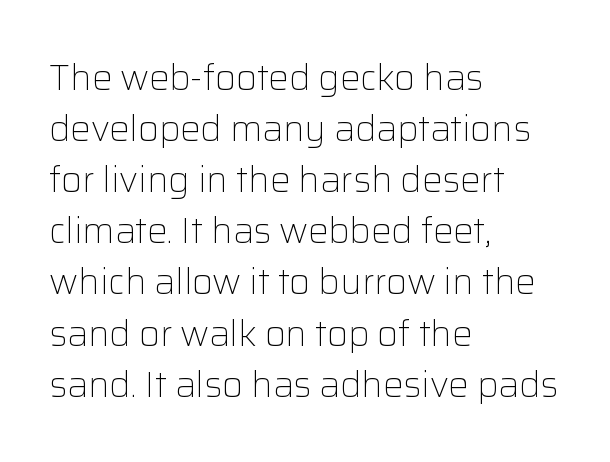
The image shows 36 px light sans-serif type, upright; set left-aligned, normal line spacing (1.42x), normal letter spacing, not underlined; low stroke contrast and a medium x-height.
